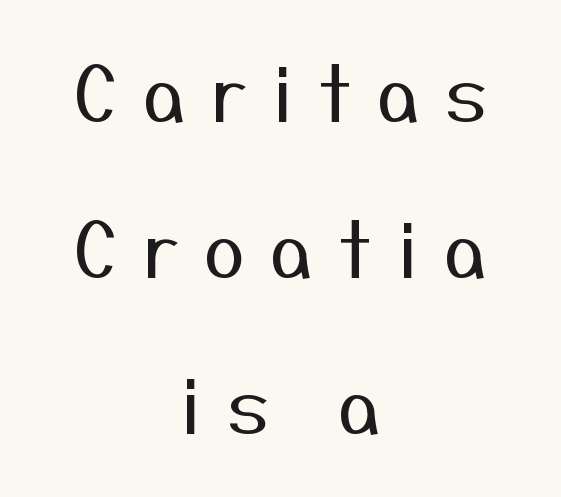
{"serif": "no", "italic": "no", "bold": "no", "weight": "regular", "width": "normal", "stroke_contrast": "medium", "x_height": "medium", "monospaced": "no", "underline": "no", "align": "center", "line_spacing": "loose", "line_spacing_ratio": 2.05, "letter_spacing": "wide", "letter_spacing_em": 0.33, "glyph_px": 76}
